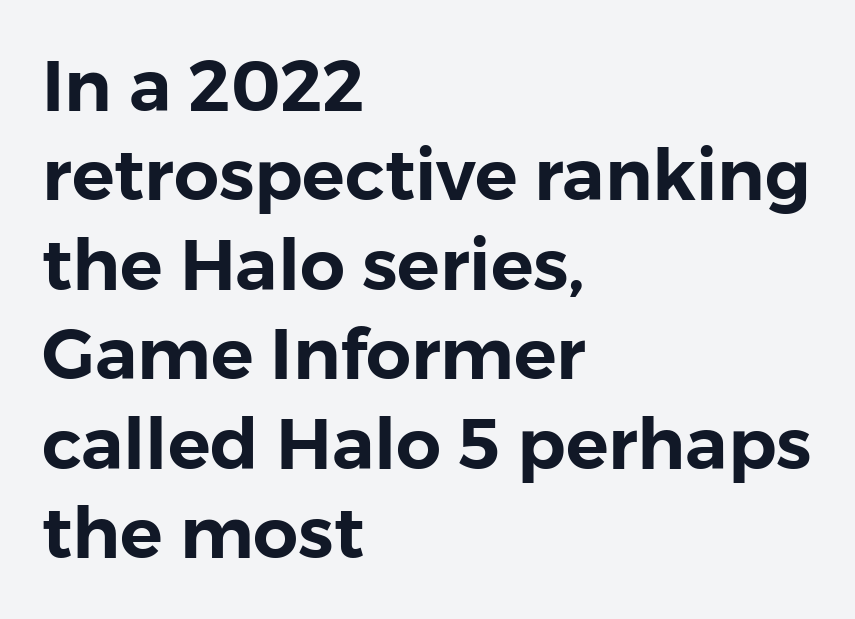
{"serif": "no", "italic": "no", "width": "normal", "stroke_contrast": "low", "x_height": "medium", "monospaced": "no", "underline": "no", "align": "left", "line_spacing": "normal", "line_spacing_ratio": 1.26, "letter_spacing": "normal", "letter_spacing_em": 0.0, "glyph_px": 71}
